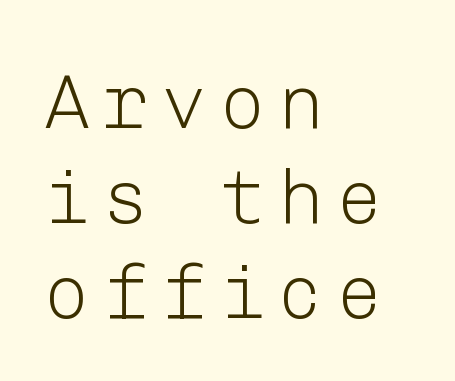
The image shows 76 px light sans-serif type, upright; set left-aligned, normal line spacing (1.25x), not underlined; low stroke contrast and a medium x-height.
